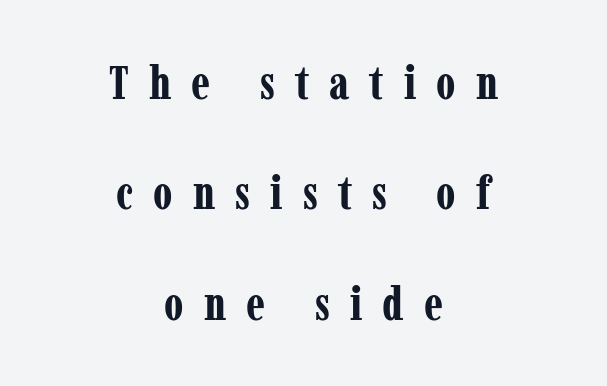
The image shows 47 px bold, condensed serif type, upright; set centered, loose line spacing (2.35x), unusually wide letter spacing (+0.43 em), not underlined; low stroke contrast and a medium x-height.
